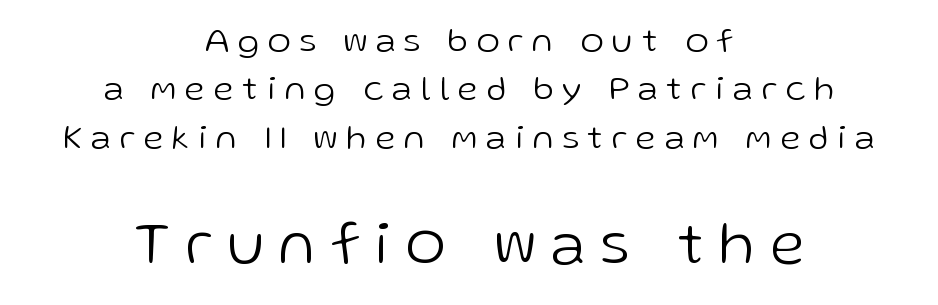
The image shows 61 px light sans-serif type, upright; set centered, normal line spacing (1.38x), unusually wide letter spacing (+0.26 em), not underlined; the second (bottom) block is 1.74x larger; low stroke contrast and a medium x-height.
